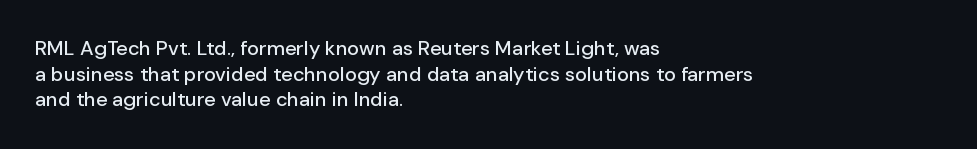
{"italic": "no", "underline": "no", "align": "left", "line_spacing": "normal", "line_spacing_ratio": 1.28, "letter_spacing": "normal", "letter_spacing_em": 0.0, "glyph_px": 20}
